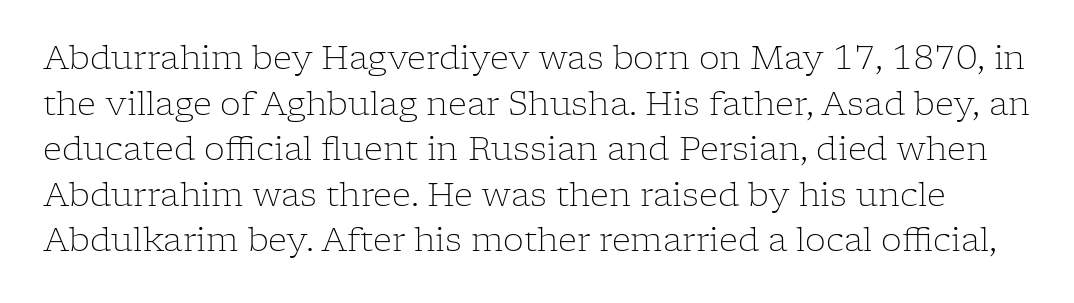
This sample uses a serif face. Every character sits straight up, as roman type does. Think of a printed novel: that variable character pitch is what you see here. The passage shown has conventional tracking throughout. Counters stay open thanks to moderate or lighter strokes.
